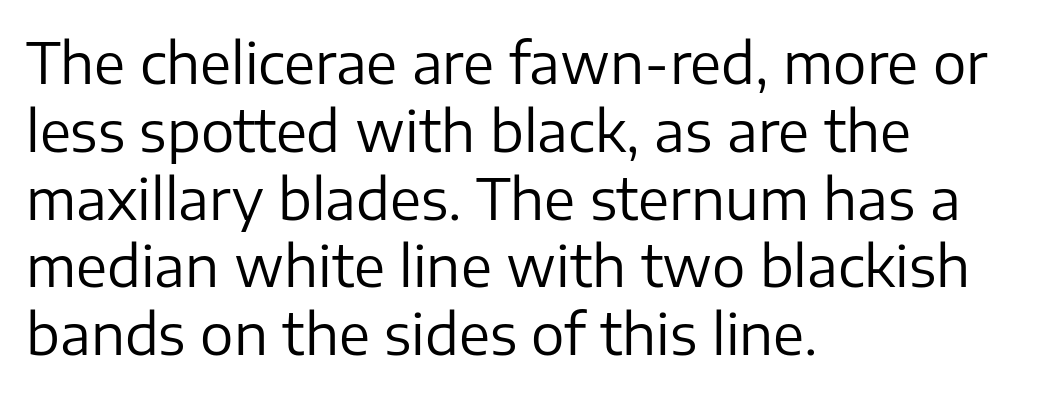
The image shows 56 px regular-weight sans-serif type, upright; set left-aligned, line spacing 1.21x, normal letter spacing, not underlined; low stroke contrast and a medium x-height.
